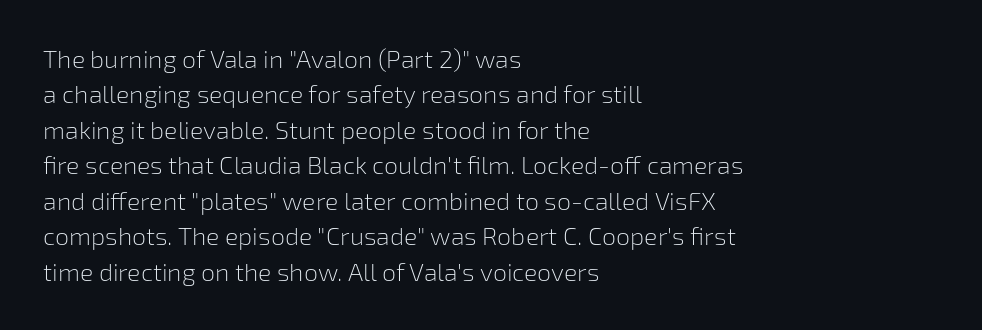
Q: Is the text bold? A: No.
Q: Is the text italic (slanted)? A: No, it is upright.
Q: Is the text underlined? A: No.
Q: How is the paragraph aligned? A: Left-aligned.
Q: Is the spacing between letters normal or unusually wide? A: Normal.
Q: Is the spacing between lines tight, normal or loose? A: Normal.
